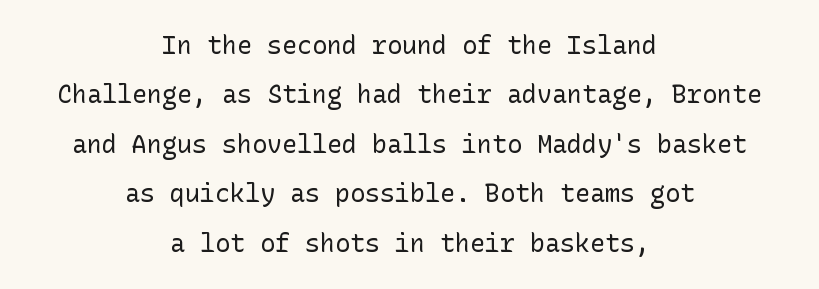
Baseline-to-baseline distance is far greater than the letter height. Compared with a flush-left layout, this one balances lines on the center instead. Default kerning and tracking; the words read as compact shapes. No extra ink here — the face is not bold. Beneath every word, the page is bare.
